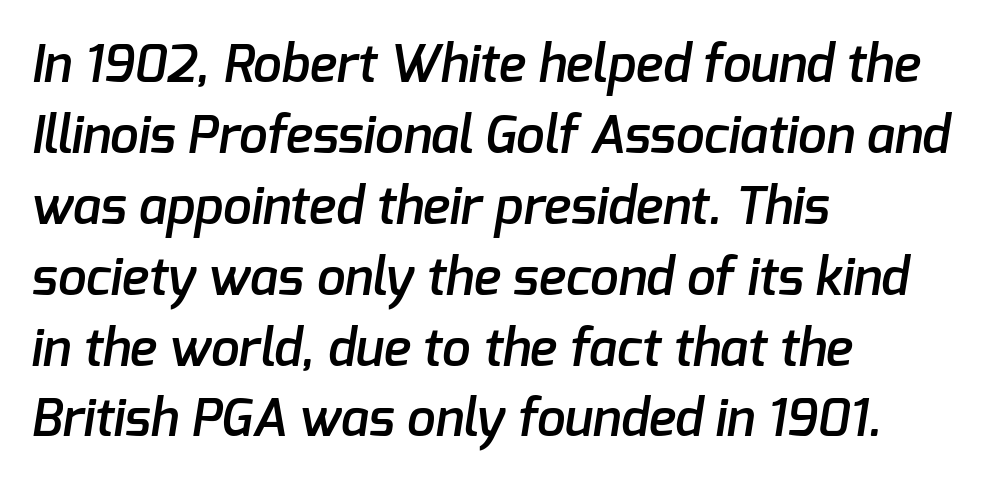
The image shows 51 px semibold sans-serif type; set left-aligned, normal line spacing (1.39x), normal letter spacing, not underlined; low stroke contrast and a medium x-height.
